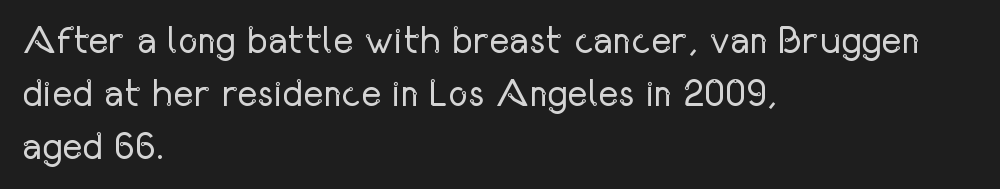
Q: Is the text bold? A: No.
Q: Is the text italic (slanted)? A: No, it is upright.
Q: Is the typeface a serif or a sans-serif typeface? A: Sans-serif.
Q: Is the text underlined? A: No.
Q: How is the paragraph aligned? A: Left-aligned.
Q: Is the spacing between letters normal or unusually wide? A: Normal.
Q: Is the spacing between lines tight, normal or loose? A: Normal.
Q: Width (condensed, normal, or wide)? A: Condensed.
Q: Stroke contrast? A: Low.
Q: x-height? A: Medium.
Q: Monospaced? A: No.
